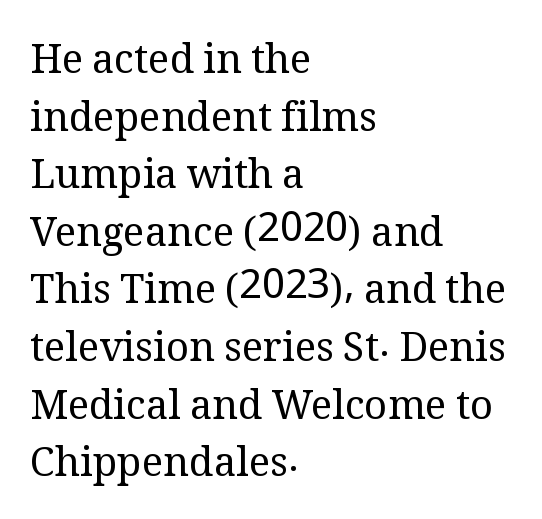
{"serif": "yes", "italic": "no", "bold": "no", "weight": "regular", "width": "normal", "stroke_contrast": "medium", "x_height": "medium", "monospaced": "no", "underline": "no", "align": "left", "line_spacing": "normal", "line_spacing_ratio": 1.44, "letter_spacing": "normal", "letter_spacing_em": 0.0, "glyph_px": 40}
